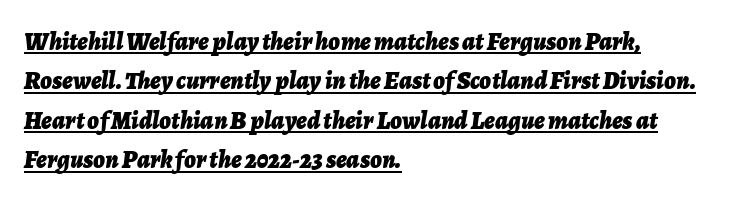
The image shows 25 px bold type, italic (leaning right); set left-aligned, normal line spacing (1.58x), normal letter spacing, underlined.
